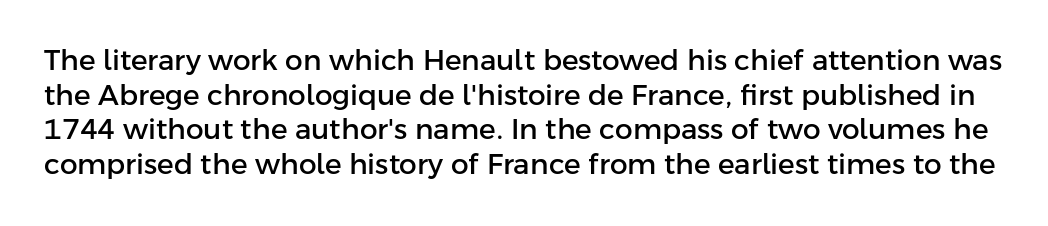
The image shows 28 px sans-serif type, upright; set line spacing 1.24x, normal letter spacing, not underlined; low stroke contrast and a medium x-height.
